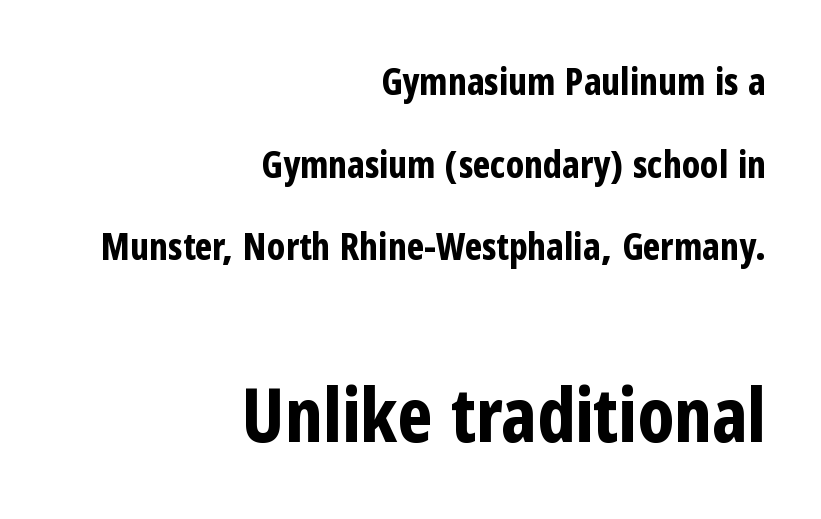
Q: Is the text bold? A: Yes.
Q: Is the text italic (slanted)? A: No, it is upright.
Q: Is the typeface a serif or a sans-serif typeface? A: Sans-serif.
Q: Is the text underlined? A: No.
Q: How is the paragraph aligned? A: Right-aligned.
Q: Is the spacing between letters normal or unusually wide? A: Normal.
Q: Is the spacing between lines tight, normal or loose? A: Loose.
Q: Which block of text is set in a larger size, the first (top) or the second (bottom)? A: The second (bottom) one.
Q: Width (condensed, normal, or wide)? A: Condensed.
Q: Stroke contrast? A: Low.
Q: x-height? A: Medium.
Q: Monospaced? A: No.
